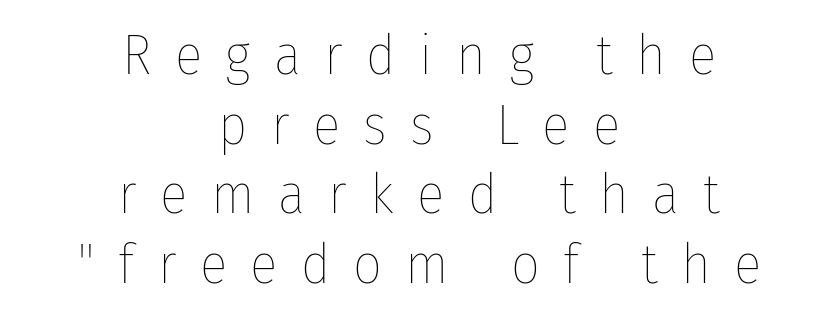
{"italic": "no", "bold": "no", "weight": "thin", "width": "condensed", "stroke_contrast": "low", "x_height": "medium", "monospaced": "no", "underline": "no", "align": "center", "line_spacing_ratio": 1.22, "letter_spacing": "wide", "letter_spacing_em": 0.41, "glyph_px": 57}
